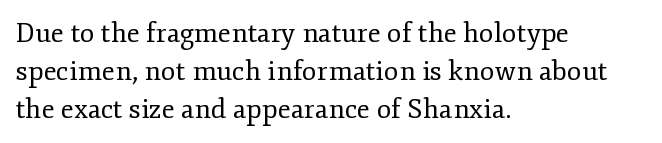
Short note: letters normally spaced. These lines are set flush left with a ragged right edge. The passage shown is not bold in any degree. Rows of type keep a routine distance in the vertical direction. This is the regular roman posture of the typeface.
